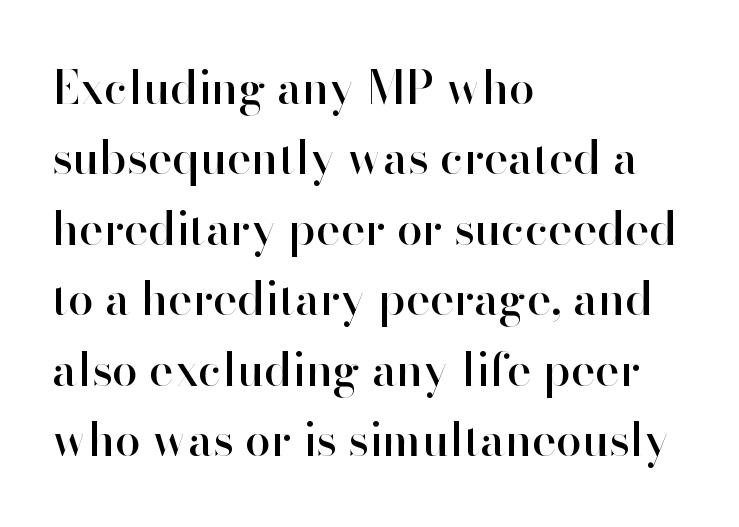
The image shows 46 px sans-serif type, upright; set left-aligned, normal line spacing (1.53x), normal letter spacing, not underlined; high stroke contrast and a small x-height.
